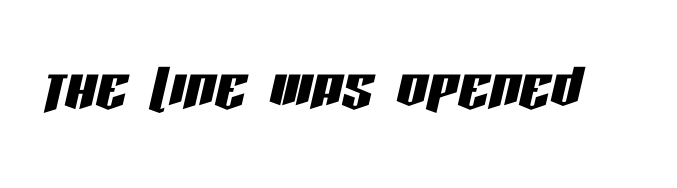
The face used here has a pronounced slope to its letters. Look at the tracking — it's just the regular setting, nothing added. Honestly, there is no underline to notice here at all. Spacing verdict: proportional, widths tailored to each character.
